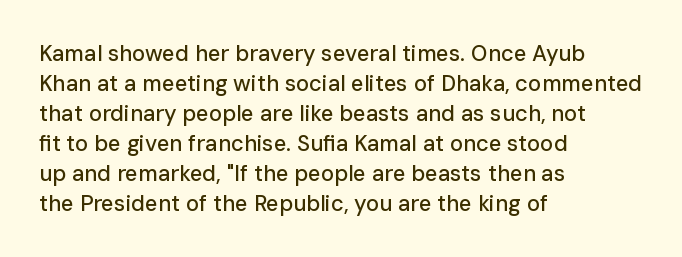
Q: Is the text italic (slanted)? A: No, it is upright.
Q: Is the text underlined? A: No.
Q: How is the paragraph aligned? A: Left-aligned.
Q: Is the spacing between letters normal or unusually wide? A: Normal.
Q: Is the spacing between lines tight, normal or loose? A: Normal.
